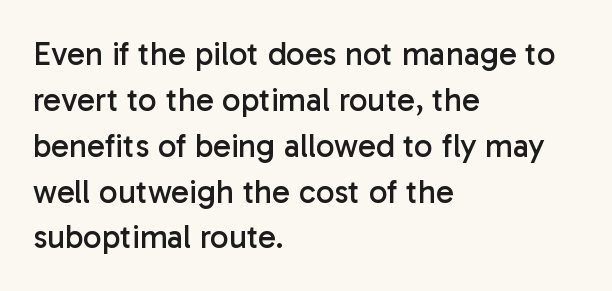
{"serif": "no", "italic": "no", "bold": "no", "weight": "regular", "width": "normal", "stroke_contrast": "low", "x_height": "medium", "monospaced": "no", "underline": "no", "align": "left", "line_spacing": "normal", "line_spacing_ratio": 1.39, "letter_spacing": "normal", "letter_spacing_em": 0.0, "glyph_px": 33}
